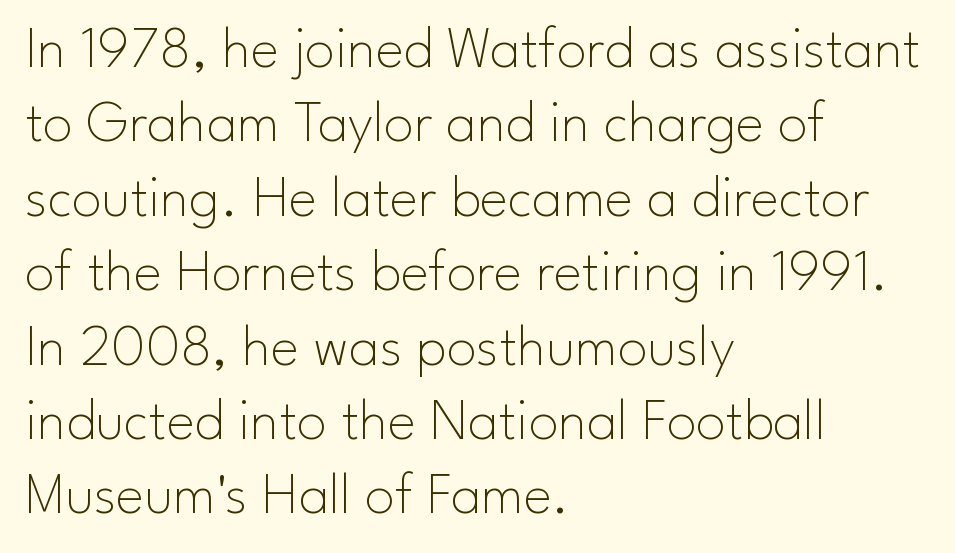
The image shows 60 px thin sans-serif type, upright; set left-aligned, line spacing 1.24x, normal letter spacing, not underlined; low stroke contrast and a small x-height.
